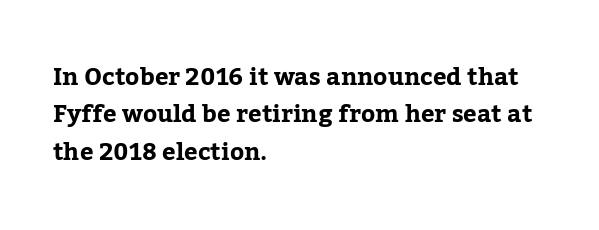
Quick note: interline space is typical. Ordinary non-slanted type is in use. The glyphs are unaccompanied by any horizontal stroke below them. The setting favours the left margin, as ordinary paragraphs usually do.
